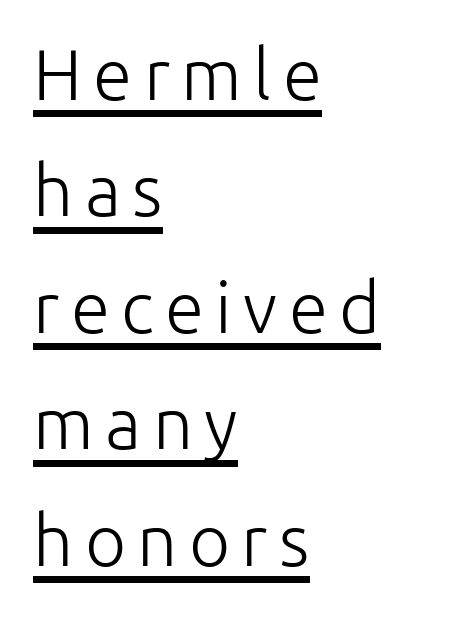
{"serif": "no", "italic": "no", "bold": "no", "weight": "light", "width": "normal", "stroke_contrast": "low", "x_height": "medium", "monospaced": "no", "underline": "yes", "align": "left", "line_spacing": "normal", "line_spacing_ratio": 1.64, "glyph_px": 71}
